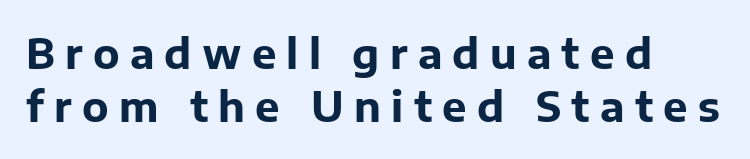
The image shows 41 px bold sans-serif type, upright; set left-aligned, normal line spacing (1.3x), unusually wide letter spacing (+0.25 em), not underlined; low stroke contrast and a medium x-height.
